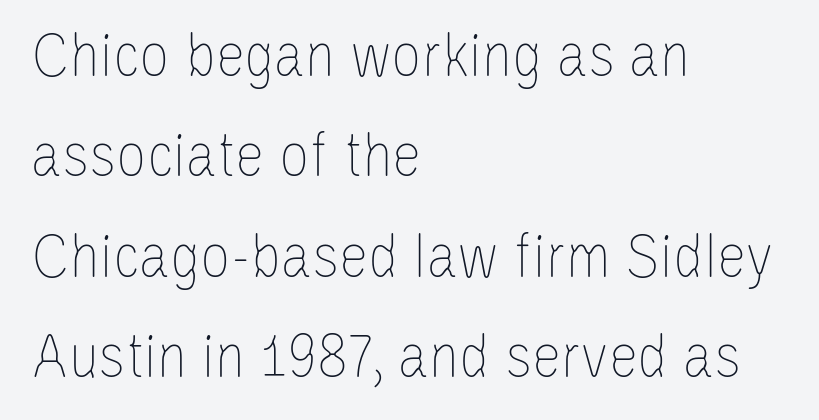
{"italic": "no", "bold": "no", "weight": "thin", "width": "condensed", "stroke_contrast": "low", "x_height": "large", "monospaced": "no", "underline": "no", "align": "left", "line_spacing": "normal", "line_spacing_ratio": 1.52, "letter_spacing": "normal", "letter_spacing_em": 0.0, "glyph_px": 66}
